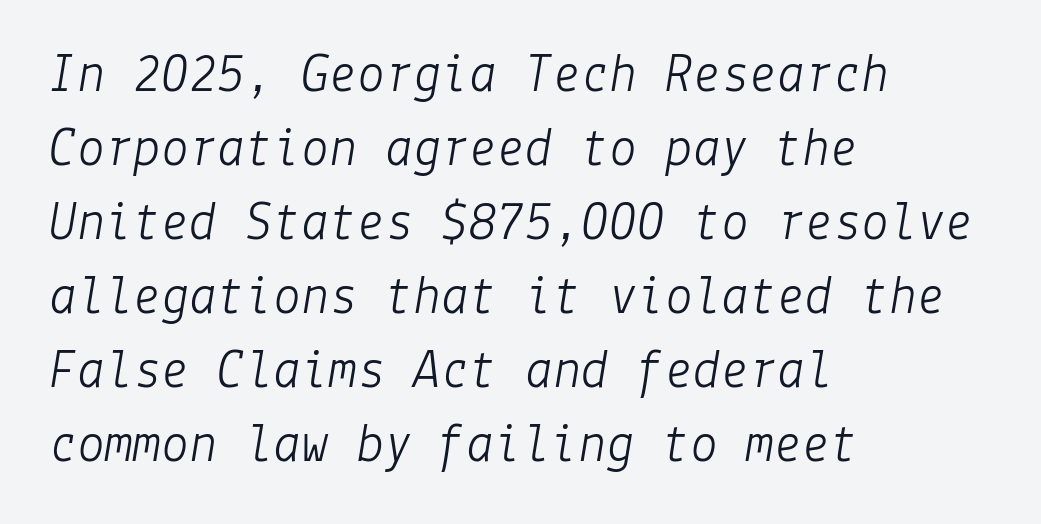
Q: Is the text bold? A: No.
Q: Is the text italic (slanted)? A: Yes, it leans right by about 9 degrees.
Q: Is the text underlined? A: No.
Q: How is the paragraph aligned? A: Left-aligned.
Q: Is the spacing between letters normal or unusually wide? A: Normal.
Q: Is the spacing between lines tight, normal or loose? A: Normal.
Q: Width (condensed, normal, or wide)? A: Normal.
Q: Stroke contrast? A: Low.
Q: x-height? A: Medium.
